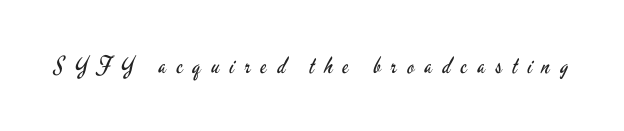
The image shows 23 px text type; set unusually wide letter spacing (+0.45 em), not underlined.
